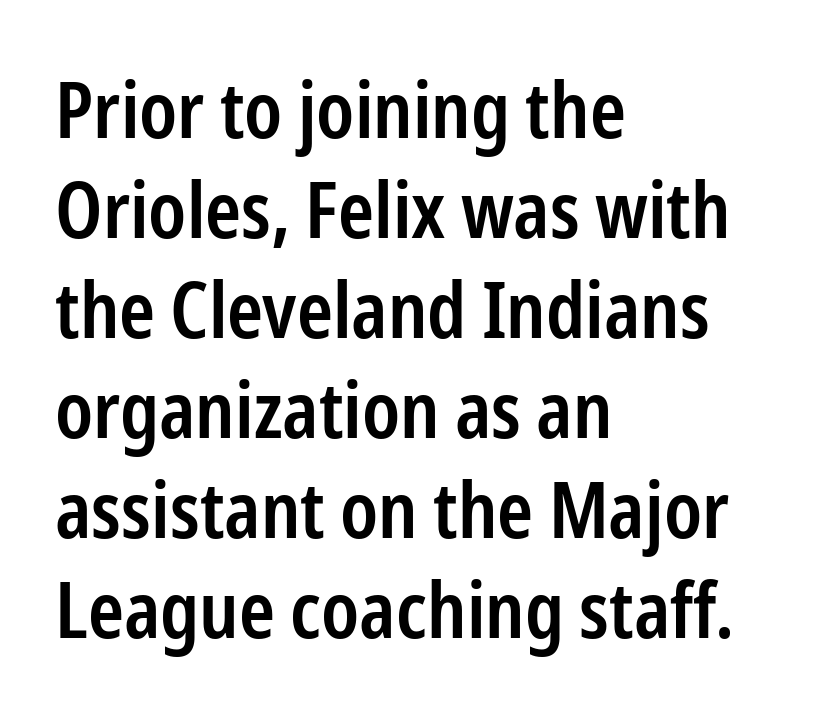
Words float on clear page, feet unadorned. Type style note: lacks serifs. Think of a printed novel: that variable character pitch is what you see here. Does the weight exceed regular? Yes, but only to semibold. Compared with typical body copy, the letter spacing here is the same. Quick note: not italic, upright.
